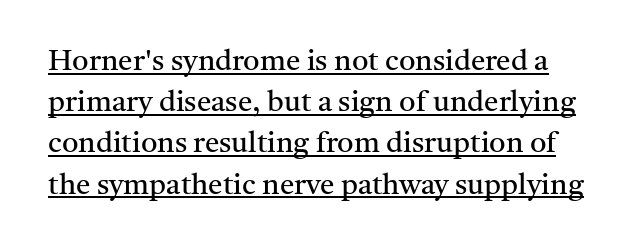
The image shows 29 px regular-weight serif type, upright; set normal line spacing (1.42x), normal letter spacing, underlined; medium stroke contrast and a medium x-height.
